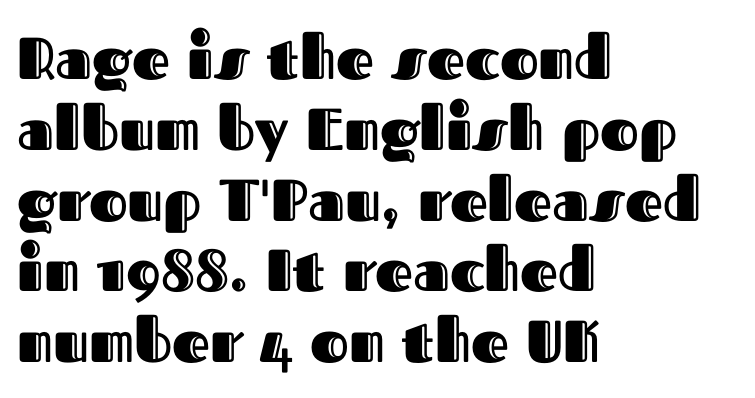
The image shows 59 px text type, upright; set left-aligned, line spacing 1.2x, normal letter spacing, not underlined; a medium x-height.
